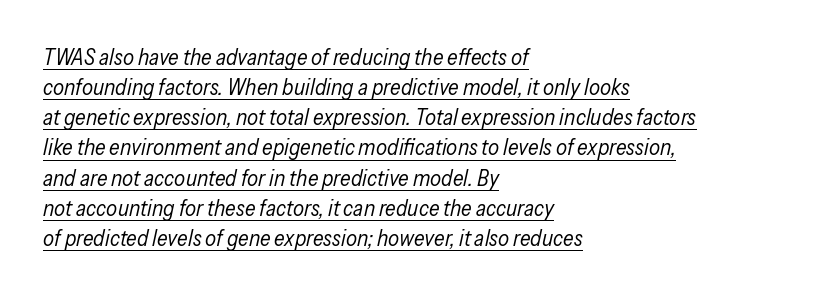
{"italic": "yes", "lean": "right", "slant_degrees": 13, "bold": "no", "underline": "yes", "align": "left", "line_spacing": "normal", "line_spacing_ratio": 1.37, "letter_spacing": "normal", "letter_spacing_em": 0.0, "glyph_px": 22}
